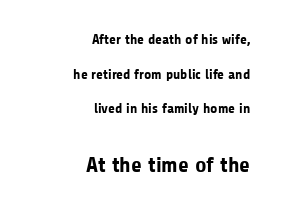
Q: Is the text bold? A: Yes.
Q: Is the text italic (slanted)? A: No, it is upright.
Q: Is the text underlined? A: No.
Q: How is the paragraph aligned? A: Right-aligned.
Q: Is the spacing between letters normal or unusually wide? A: Normal.
Q: Is the spacing between lines tight, normal or loose? A: Loose.
Q: Which block of text is set in a larger size, the first (top) or the second (bottom)? A: The second (bottom) one.
